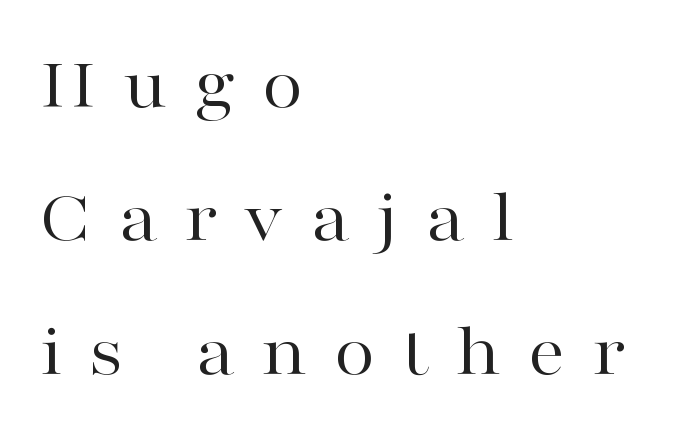
In terms of posture, this sample is upright. This sample has the flowing, uneven cadence of proportional lettering. The line texture is sparse and dotted thanks to wide tracking. The strip under each line holds only bare page. The font is comparable to plain body text, perhaps lighter.
